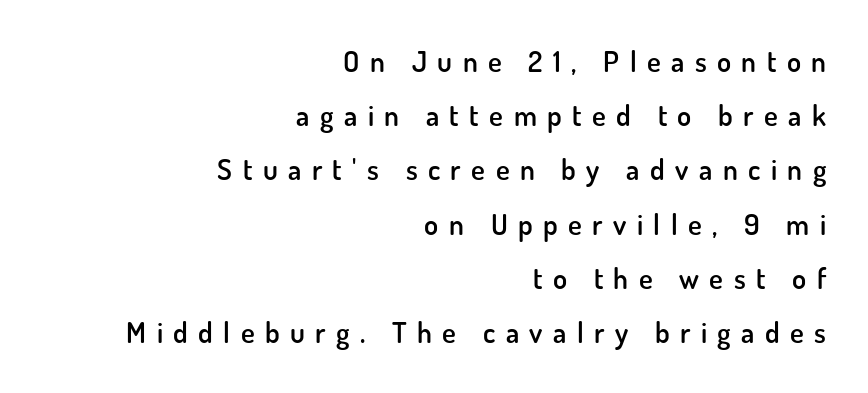
The image shows 29 px semibold sans-serif type, upright; set right-aligned, line spacing 1.87x, unusually wide letter spacing (+0.36 em), not underlined; low stroke contrast and a small x-height.
